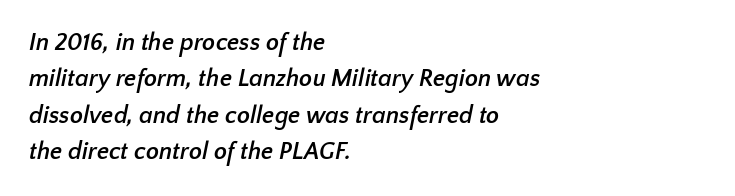
Q: Is the text bold? A: Yes.
Q: Is the text underlined? A: No.
Q: How is the paragraph aligned? A: Left-aligned.
Q: Is the spacing between letters normal or unusually wide? A: Normal.
Q: Is the spacing between lines tight, normal or loose? A: Normal.
